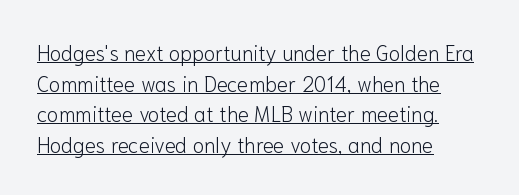
The image shows 21 px text type, upright; set left-aligned, normal line spacing (1.46x), normal letter spacing, underlined.
